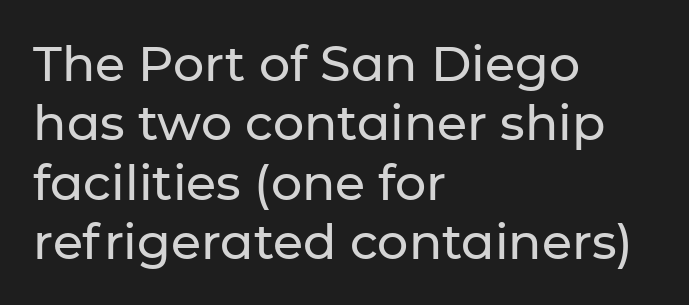
Q: Is the text italic (slanted)? A: No, it is upright.
Q: Is the typeface a serif or a sans-serif typeface? A: Sans-serif.
Q: Is the text underlined? A: No.
Q: How is the paragraph aligned? A: Left-aligned.
Q: Is the spacing between letters normal or unusually wide? A: Normal.
Q: Width (condensed, normal, or wide)? A: Normal.
Q: Stroke contrast? A: Low.
Q: x-height? A: Medium.
Q: Monospaced? A: No.
